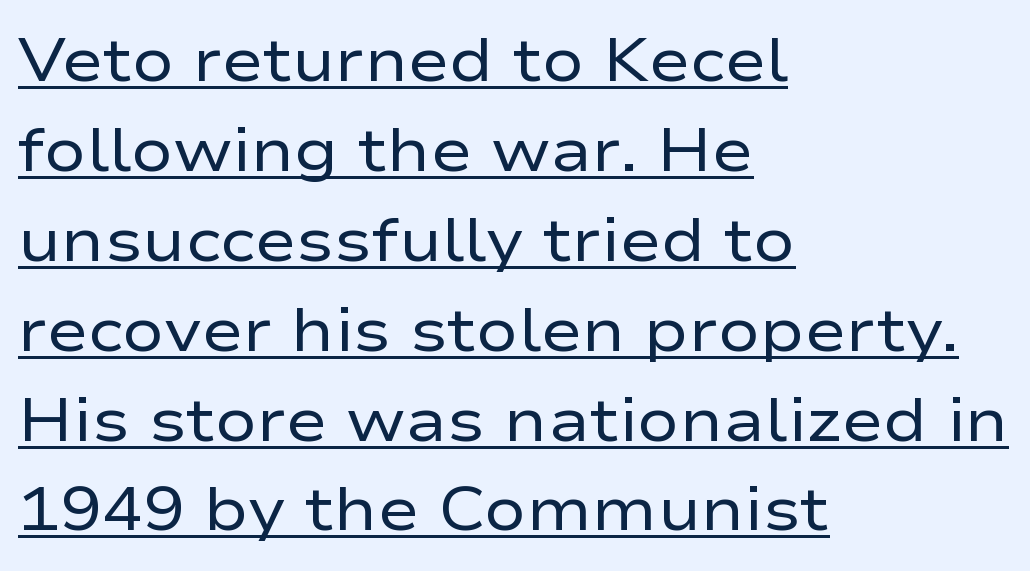
This is sans-serif lettering, the kind often seen on screens and signage. Tall strokes in this sample are plumb rather than angled. The sample's only ornament is a line tracing under the words. The face looks like a standard text weight, possibly lighter. This sample has the flowing, uneven cadence of proportional lettering. Line spacing here is normal.
